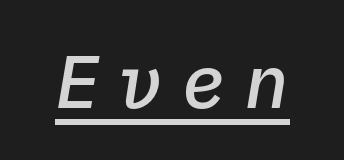
{"italic": "yes", "lean": "right", "slant_degrees": 9, "bold": "semi", "weight": "semibold", "width": "normal", "stroke_contrast": "low", "x_height": "medium", "monospaced": "yes", "underline": "yes", "letter_spacing": "wide", "letter_spacing_em": 0.24, "glyph_px": 75}
